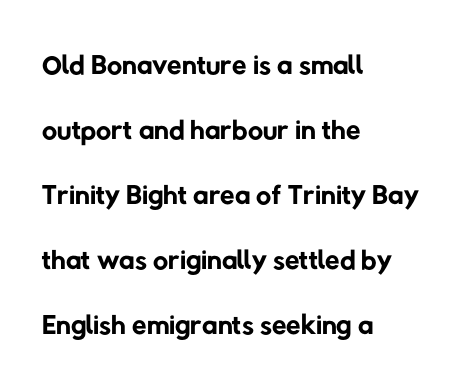
The image shows 42 px regular-weight sans-serif type; set left-aligned, normal line spacing (1.55x), normal letter spacing, not underlined; low stroke contrast and a medium x-height.
